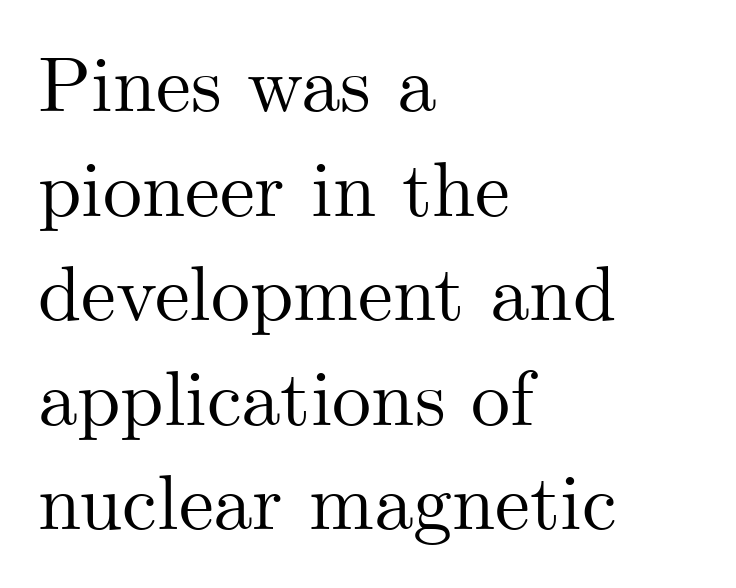
Type without underlining. This sample keeps an unexceptional amount of space between lines. Compared with typical body copy, the letter spacing here is the same. Looks like regular typesetting: each glyph gets only the width it needs.
